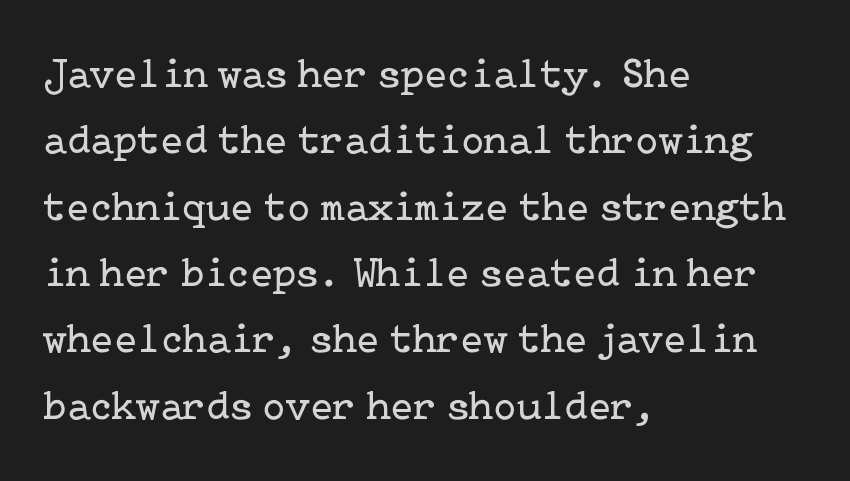
Q: Is the text bold? A: No.
Q: Is the text italic (slanted)? A: No, it is upright.
Q: Is the typeface a serif or a sans-serif typeface? A: Serif.
Q: Is the text underlined? A: No.
Q: How is the paragraph aligned? A: Left-aligned.
Q: Is the spacing between letters normal or unusually wide? A: Normal.
Q: Is the spacing between lines tight, normal or loose? A: Normal.
Q: Width (condensed, normal, or wide)? A: Normal.
Q: Stroke contrast? A: Low.
Q: x-height? A: Medium.
